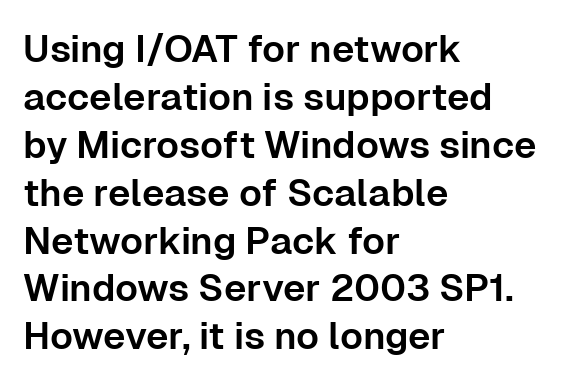
{"serif": "no", "italic": "no", "width": "normal", "stroke_contrast": "low", "x_height": "medium", "monospaced": "no", "underline": "no", "align": "left", "line_spacing": "normal", "line_spacing_ratio": 1.26, "letter_spacing": "normal", "letter_spacing_em": 0.0, "glyph_px": 38}
